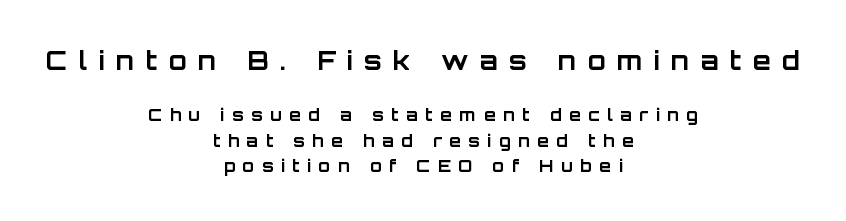
In CSS terms this would be text-align: center. No italicization has been applied; the sample stays upright. The rendering shrinks the type as you move from the upper chunk to the lower. The designer left line spacing at the default. Beneath every word, the page is bare.
